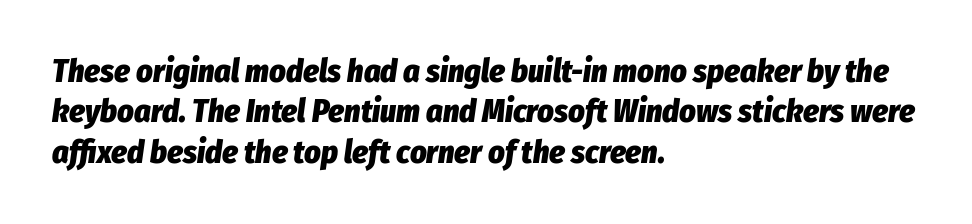
{"italic": "yes", "lean": "right", "slant_degrees": 8, "bold": "yes", "weight": "heavy", "width": "condensed", "stroke_contrast": "low", "x_height": "medium", "monospaced": "no", "underline": "no", "align": "left", "line_spacing": "normal", "line_spacing_ratio": 1.26, "letter_spacing": "normal", "letter_spacing_em": 0.0, "glyph_px": 32}
